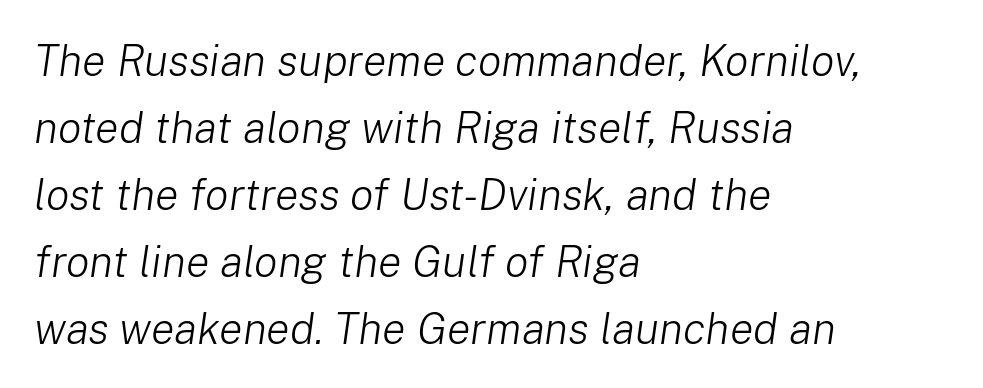
Q: Is the text bold? A: No.
Q: Is the text italic (slanted)? A: Yes, it leans right by about 8 degrees.
Q: Is the text underlined? A: No.
Q: How is the paragraph aligned? A: Left-aligned.
Q: Is the spacing between letters normal or unusually wide? A: Normal.
Q: Is the spacing between lines tight, normal or loose? A: Normal.
Q: Width (condensed, normal, or wide)? A: Normal.
Q: Stroke contrast? A: Low.
Q: x-height? A: Medium.
Q: Monospaced? A: No.
